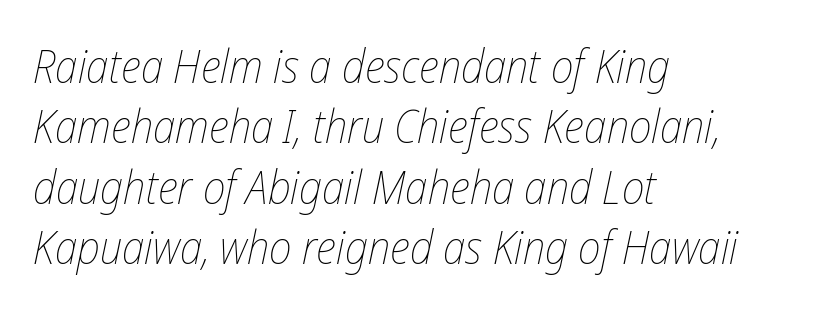
The image shows 46 px thin, condensed type, italic (leaning right); set left-aligned, normal line spacing (1.31x), normal letter spacing, not underlined; low stroke contrast and a medium x-height.
